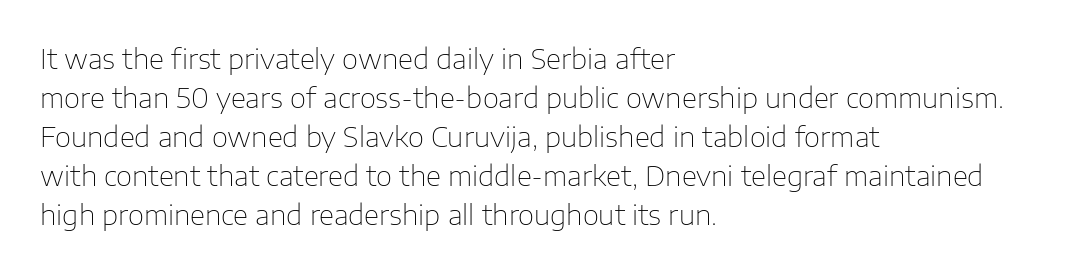
The image shows 28 px thin sans-serif type, upright; set left-aligned, normal line spacing (1.39x), normal letter spacing, not underlined; low stroke contrast and a medium x-height.
